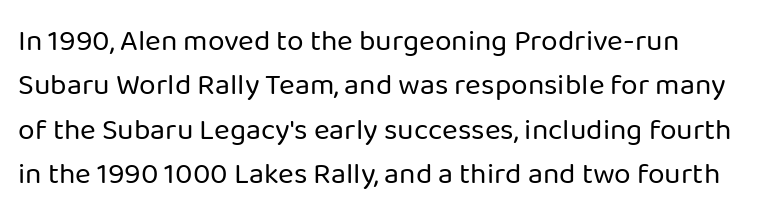
{"serif": "no", "italic": "no", "bold": "no", "weight": "regular", "width": "normal", "stroke_contrast": "low", "x_height": "medium", "monospaced": "no", "underline": "no", "line_spacing": "normal", "line_spacing_ratio": 1.48, "letter_spacing": "normal", "letter_spacing_em": 0.0, "glyph_px": 30}
